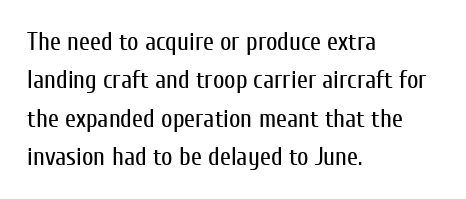
This sample uses an upright cut, with every glyph sitting square on the baseline. The string is rendered with underlining switched off. Tracking value appears to be zero — textbook default spacing. The lines in this sample share a left origin and differ only in where they stop. Vertical spacing — default.
